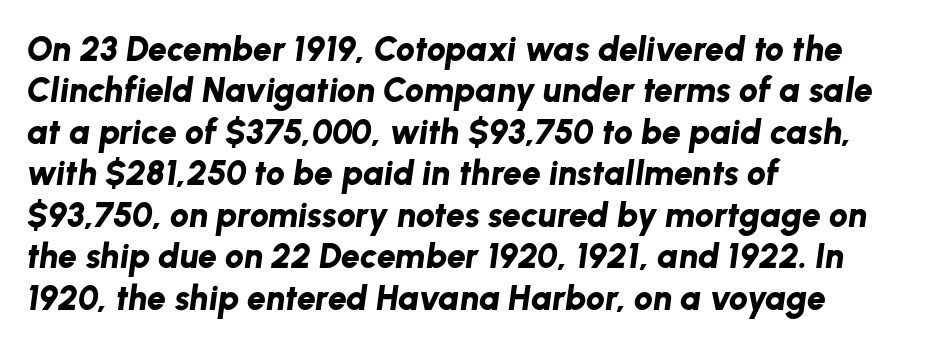
Lines of text with bare space underneath. Does the copy run flush right? No — it runs flush left. This is oblique type, the kind used for emphasis or titles. A dark, heavy texture on the line: the type is bold. The letters advance in unequal steps, a hallmark of proportional type.
